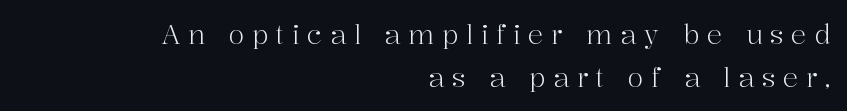
Q: Is the text bold? A: No.
Q: Is the text italic (slanted)? A: No, it is upright.
Q: Is the text underlined? A: No.
Q: How is the paragraph aligned? A: Right-aligned.
Q: Is the spacing between letters normal or unusually wide? A: Unusually wide.
Q: Is the spacing between lines tight, normal or loose? A: Normal.
